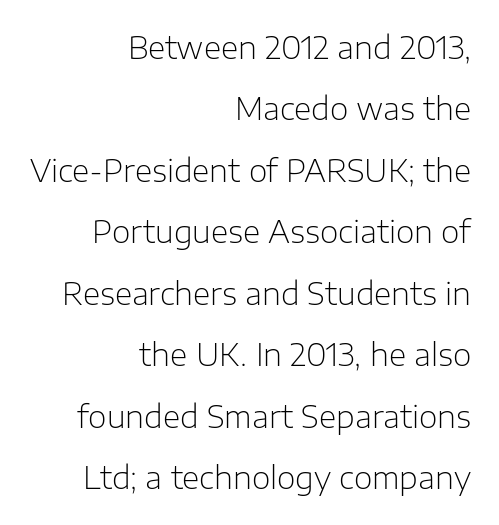
The image shows 30 px light sans-serif type, upright; set right-aligned, loose line spacing (2.05x), normal letter spacing, not underlined; low stroke contrast and a medium x-height.
